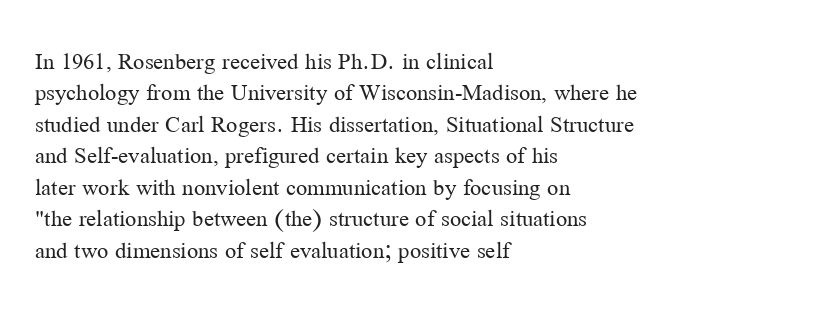
{"italic": "no", "bold": "no", "underline": "no", "align": "left", "line_spacing": "normal", "line_spacing_ratio": 1.26, "letter_spacing": "normal", "letter_spacing_em": 0.0, "glyph_px": 25}
